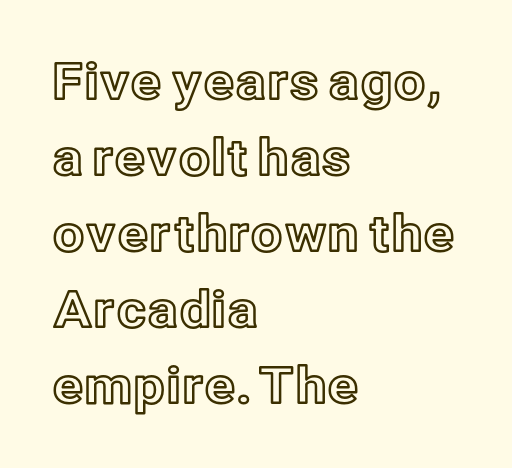
The image shows 50 px text type, upright; set left-aligned, normal line spacing (1.52x), normal letter spacing, not underlined; a medium x-height.
